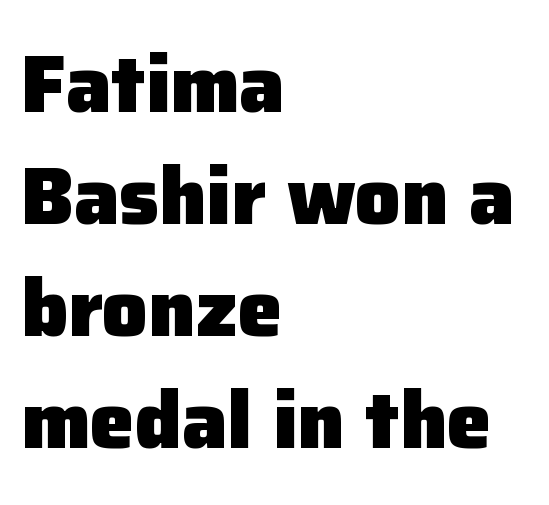
Q: Is the text bold? A: Yes.
Q: Is the text italic (slanted)? A: No, it is upright.
Q: Is the typeface a serif or a sans-serif typeface? A: Sans-serif.
Q: Is the text underlined? A: No.
Q: How is the paragraph aligned? A: Left-aligned.
Q: Is the spacing between letters normal or unusually wide? A: Normal.
Q: Is the spacing between lines tight, normal or loose? A: Normal.
Q: Width (condensed, normal, or wide)? A: Normal.
Q: Stroke contrast? A: Low.
Q: x-height? A: Medium.
Q: Monospaced? A: No.
